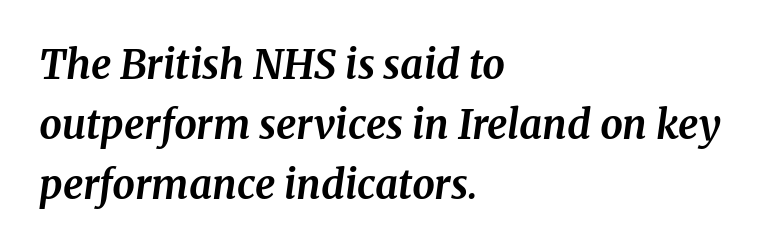
In terms of posture, this sample is oblique. The rendering uses natural spacing where letterforms have individual widths. Regarding leading, the lines here are spaced in the standard way. No extra tracking has been applied to these lines.
